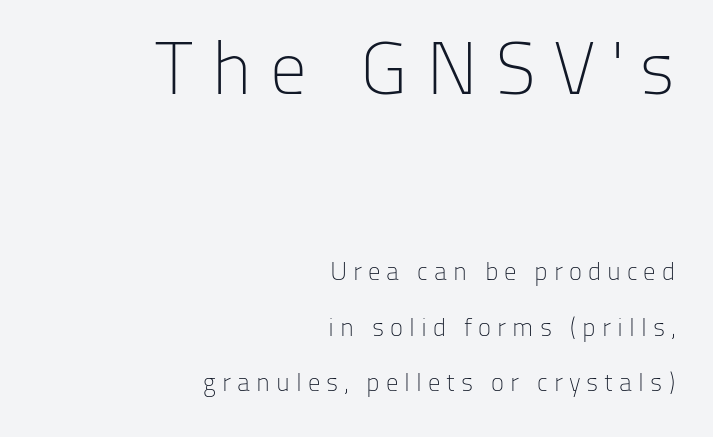
The image shows 74 px light sans-serif type, upright; set right-aligned, loose line spacing (2.22x), unusually wide letter spacing (+0.24 em), not underlined; the first (top) block is 2.96x larger; low stroke contrast and a medium x-height.
